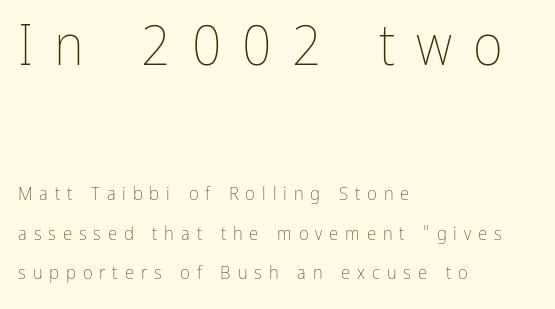
The image shows 58 px thin, condensed type, upright; set left-aligned, loose line spacing (2.07x), unusually wide letter spacing (+0.36 em), not underlined; the first (top) block is 3.05x larger; low stroke contrast and a medium x-height.
